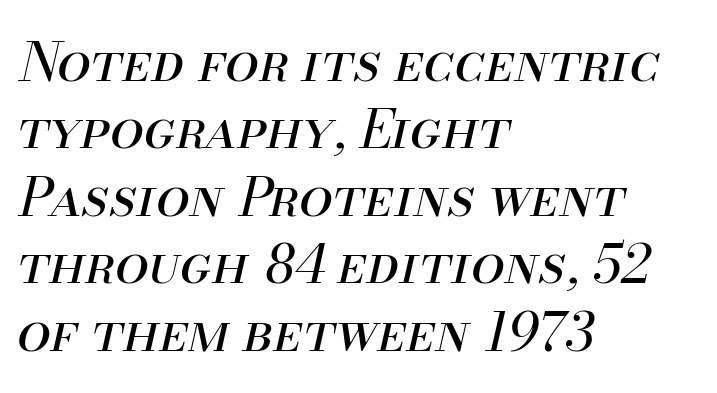
Q: Is the text bold? A: No.
Q: Is the text italic (slanted)? A: Yes, it leans right by about 13 degrees.
Q: Is the text underlined? A: No.
Q: How is the paragraph aligned? A: Left-aligned.
Q: Is the spacing between letters normal or unusually wide? A: Normal.
Q: Is the spacing between lines tight, normal or loose? A: Normal.
Q: Width (condensed, normal, or wide)? A: Normal.
Q: Stroke contrast? A: Medium.
Q: x-height? A: Small.
Q: Monospaced? A: No.
